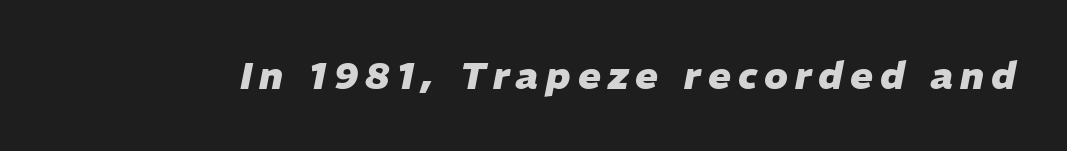
The zone under the glyphs is completely vacant. On the weight axis this lands at bold, roughly 700. The typography opts for an oblique posture over an upright one. The passage shown is typed in a proportional face where columns would drift.
